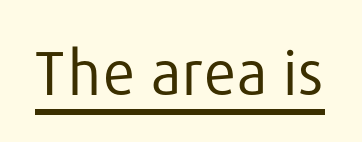
{"serif": "no", "italic": "no", "bold": "no", "weight": "regular", "width": "normal", "stroke_contrast": "low", "x_height": "medium", "monospaced": "no", "underline": "yes", "letter_spacing": "normal", "letter_spacing_em": 0.0, "glyph_px": 60}
